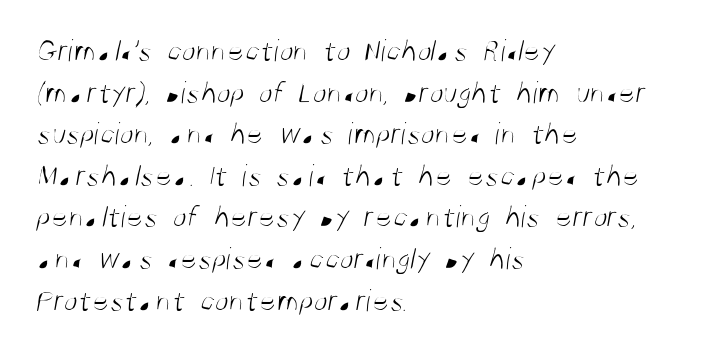
Unbolded letterforms with no extra heft. These lines are set flush left with a ragged right edge. Stroke terminals: plain, sans-serif. Tracking value appears to be zero — textbook default spacing. Proportional: the letters do not fall into vertical columns. Underline: absent.
